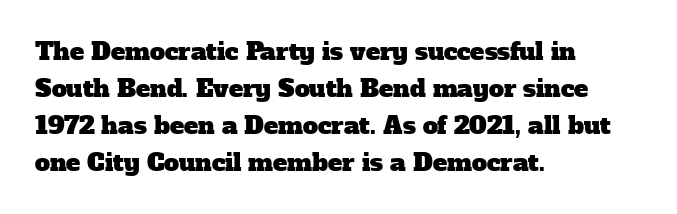
The image shows 24 px text type; set left-aligned, normal line spacing (1.54x), normal letter spacing, not underlined.
